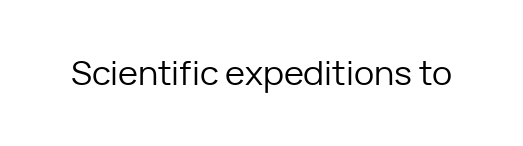
Q: Is the text bold? A: No.
Q: Is the text italic (slanted)? A: No, it is upright.
Q: Is the typeface a serif or a sans-serif typeface? A: Sans-serif.
Q: Is the text underlined? A: No.
Q: Is the spacing between letters normal or unusually wide? A: Normal.
Q: Width (condensed, normal, or wide)? A: Normal.
Q: Stroke contrast? A: Low.
Q: x-height? A: Medium.
Q: Monospaced? A: No.
